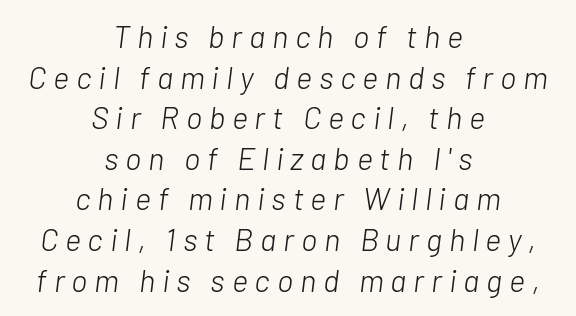
Weight: in the light-to-regular range. The passage shown stacks its lines at a standard gap. The letters advance in unequal steps, a hallmark of proportional type. The text carries the slant typical of an italic or oblique font. Layout note: lines centered.
